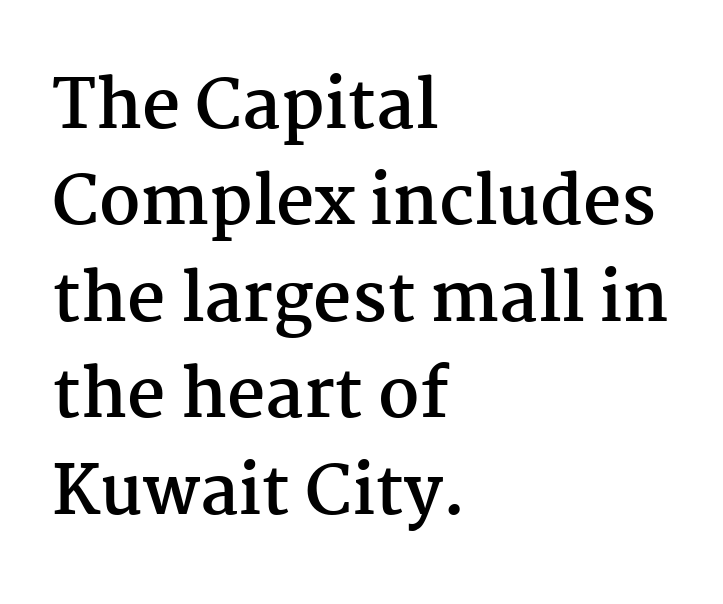
Q: Is the text bold? A: Yes.
Q: Is the text italic (slanted)? A: No, it is upright.
Q: Is the typeface a serif or a sans-serif typeface? A: Serif.
Q: Is the text underlined? A: No.
Q: How is the paragraph aligned? A: Left-aligned.
Q: Is the spacing between letters normal or unusually wide? A: Normal.
Q: Is the spacing between lines tight, normal or loose? A: Normal.
Q: Width (condensed, normal, or wide)? A: Normal.
Q: Stroke contrast? A: Medium.
Q: x-height? A: Medium.
Q: Monospaced? A: No.
